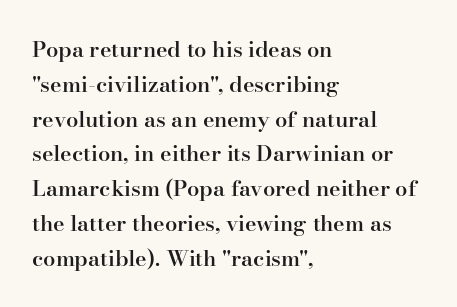
Q: Is the text bold? A: Semi-bold.
Q: Is the text italic (slanted)? A: No, it is upright.
Q: Is the text underlined? A: No.
Q: How is the paragraph aligned? A: Left-aligned.
Q: Is the spacing between letters normal or unusually wide? A: Normal.
Q: Is the spacing between lines tight, normal or loose? A: Normal.
